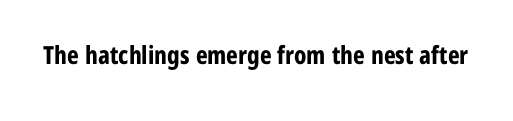
{"italic": "no", "bold": "yes", "underline": "no", "letter_spacing": "normal", "letter_spacing_em": 0.0, "glyph_px": 25}
